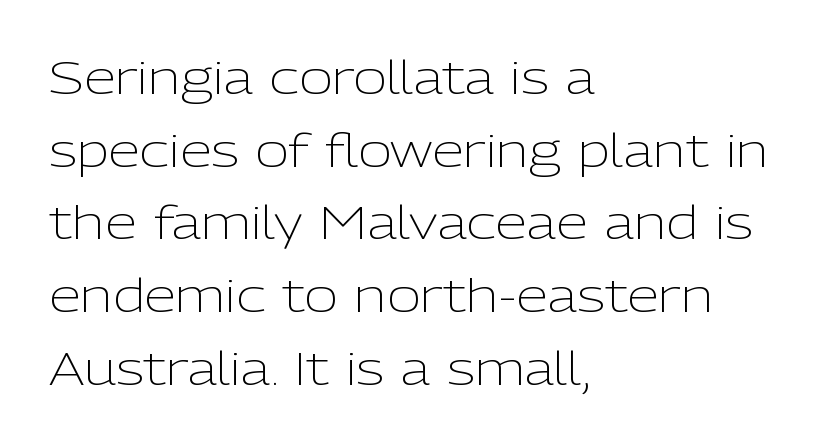
Q: Is the text bold? A: No.
Q: Is the text italic (slanted)? A: No, it is upright.
Q: Is the typeface a serif or a sans-serif typeface? A: Sans-serif.
Q: Is the text underlined? A: No.
Q: How is the paragraph aligned? A: Left-aligned.
Q: Is the spacing between letters normal or unusually wide? A: Normal.
Q: Is the spacing between lines tight, normal or loose? A: Normal.
Q: Width (condensed, normal, or wide)? A: Normal.
Q: Stroke contrast? A: Low.
Q: x-height? A: Medium.
Q: Monospaced? A: No.
